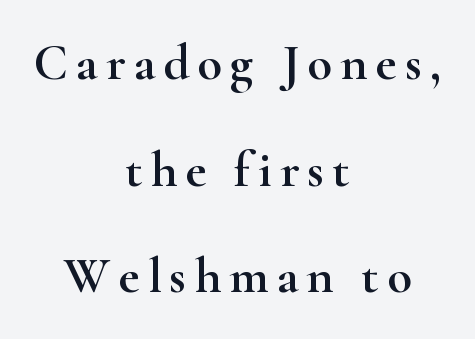
Style check: upright. These lines are rendered in a variable-pitch font. A great deal of white space separates one row of letters from the next. Short and long lines alike share a common midpoint. Classification — serif. The strip under each line holds only bare page.
